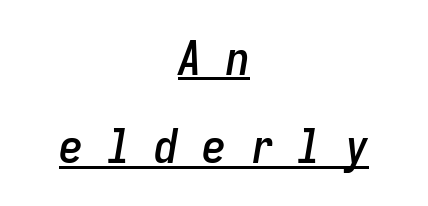
{"italic": "yes", "lean": "right", "slant_degrees": 9, "width": "condensed", "stroke_contrast": "low", "x_height": "medium", "monospaced": "yes", "underline": "yes", "align": "center", "line_spacing_ratio": 1.84, "letter_spacing": "wide", "letter_spacing_em": 0.49, "glyph_px": 48}
